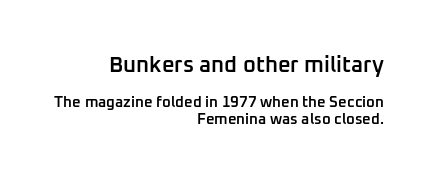
Q: Is the text bold? A: Semi-bold.
Q: Is the text italic (slanted)? A: No, it is upright.
Q: Is the text underlined? A: No.
Q: How is the paragraph aligned? A: Right-aligned.
Q: Is the spacing between letters normal or unusually wide? A: Normal.
Q: Is the spacing between lines tight, normal or loose? A: Tight.
Q: Which block of text is set in a larger size, the first (top) or the second (bottom)? A: The first (top) one.
